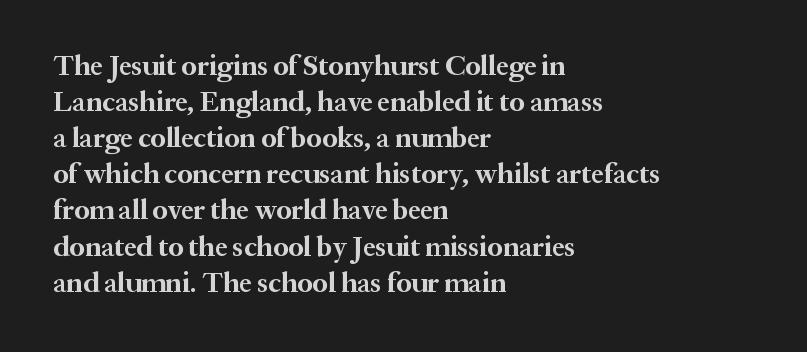
Upright lettering throughout. Letterform terminals end in serifs throughout the passage. The tracking reads as untouched default to a designer's eye. These lines stack with their left ends in a neat column.
